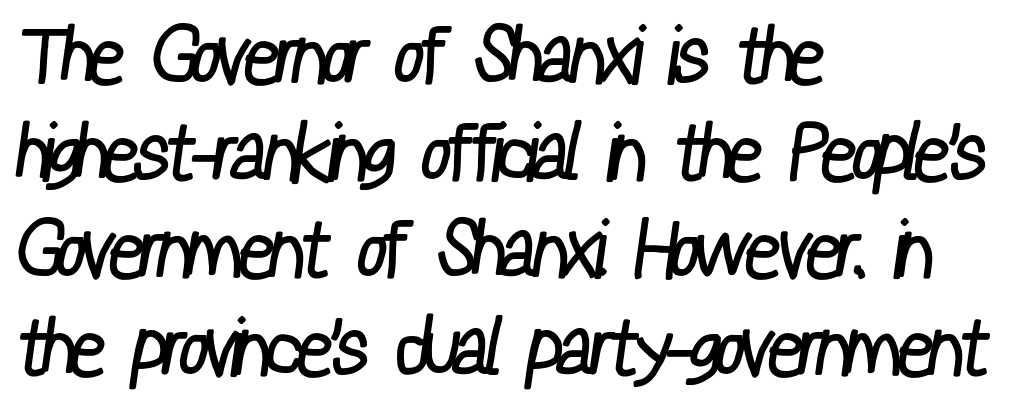
{"serif": "no", "bold": "no", "weight": "regular", "width": "condensed", "stroke_contrast": "low", "x_height": "medium", "monospaced": "no", "underline": "no", "align": "left", "line_spacing_ratio": 1.23, "letter_spacing": "normal", "letter_spacing_em": 0.0, "glyph_px": 79}
